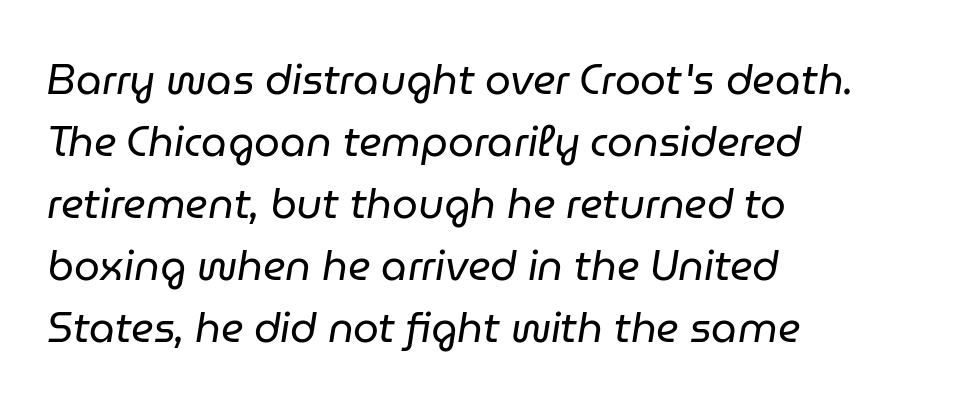
Short and long lines alike share a common starting point at left. The string is rendered with underlining switched off. Nothing unusual about the tracking: characters are spaced as the font intends. Stem width sits at or under what a default text font uses. Students, observe: this is what conventionally led text looks like.
